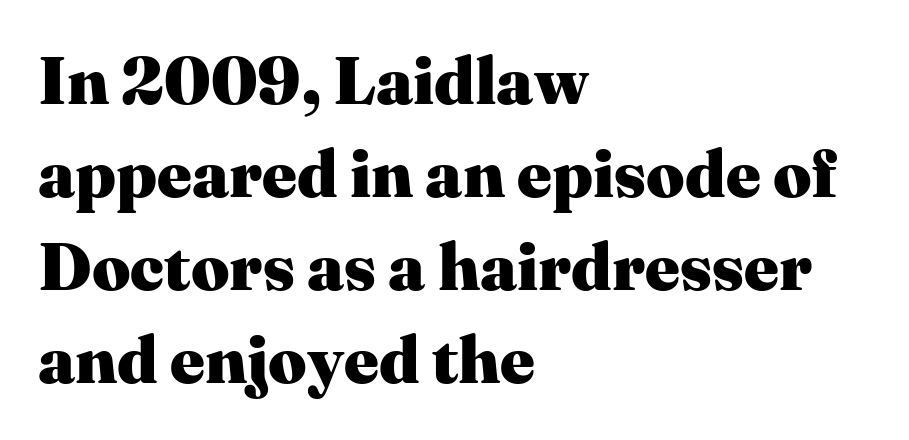
{"serif": "yes", "italic": "no", "bold": "yes", "weight": "heavy", "width": "normal", "stroke_contrast": "medium", "x_height": "medium", "monospaced": "no", "underline": "no", "align": "left", "line_spacing": "normal", "line_spacing_ratio": 1.39, "letter_spacing": "normal", "letter_spacing_em": 0.0, "glyph_px": 67}
